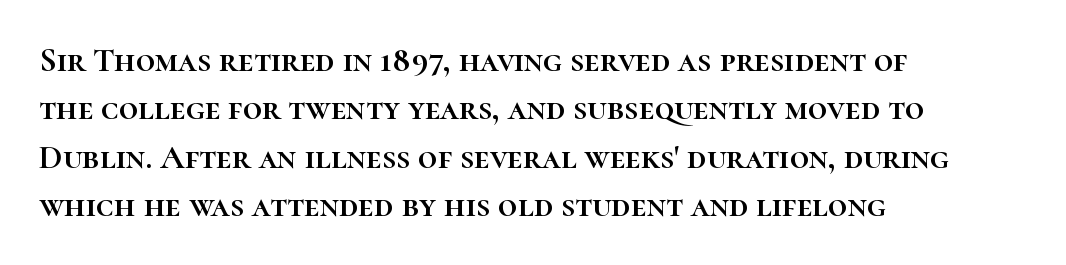
Q: Is the text italic (slanted)? A: No, it is upright.
Q: Is the text underlined? A: No.
Q: How is the paragraph aligned? A: Left-aligned.
Q: Is the spacing between letters normal or unusually wide? A: Normal.
Q: Is the spacing between lines tight, normal or loose? A: Normal.
Q: Width (condensed, normal, or wide)? A: Normal.
Q: Stroke contrast? A: High.
Q: x-height? A: Medium.
Q: Monospaced? A: No.
